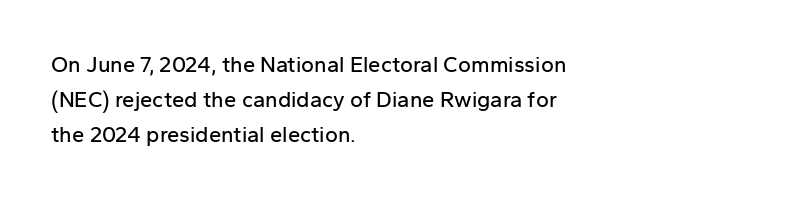
The letters stand straight up with perfectly vertical stems. The strip under each line holds only bare page. Each new line begins a customary step beneath the previous one. Inter-character spacing is left at the font's built-in metrics. The paragraph shown leans on its left margin.
